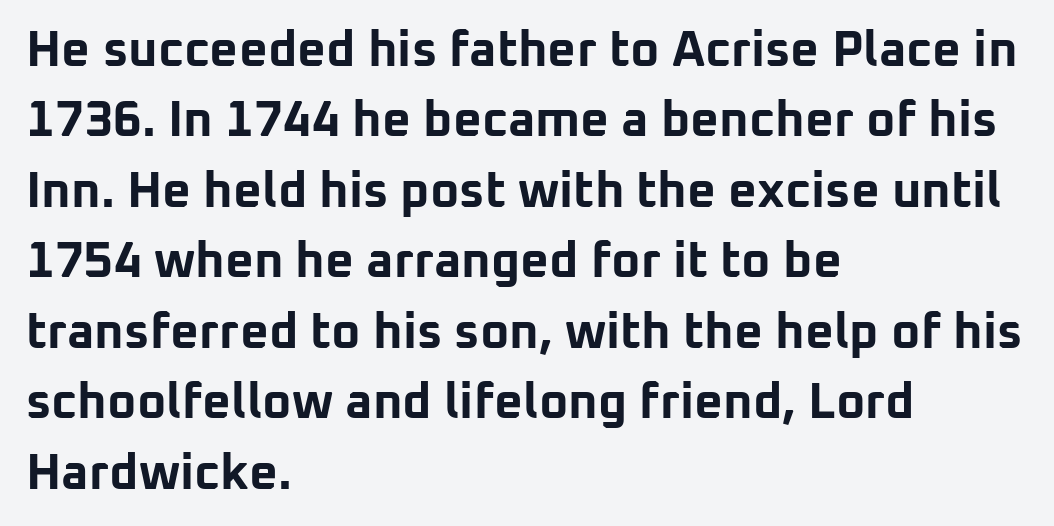
Q: Is the text bold? A: Yes.
Q: Is the text italic (slanted)? A: No, it is upright.
Q: Is the typeface a serif or a sans-serif typeface? A: Sans-serif.
Q: Is the text underlined? A: No.
Q: How is the paragraph aligned? A: Left-aligned.
Q: Is the spacing between letters normal or unusually wide? A: Normal.
Q: Is the spacing between lines tight, normal or loose? A: Normal.
Q: Width (condensed, normal, or wide)? A: Normal.
Q: Stroke contrast? A: Low.
Q: x-height? A: Medium.
Q: Monospaced? A: No.
